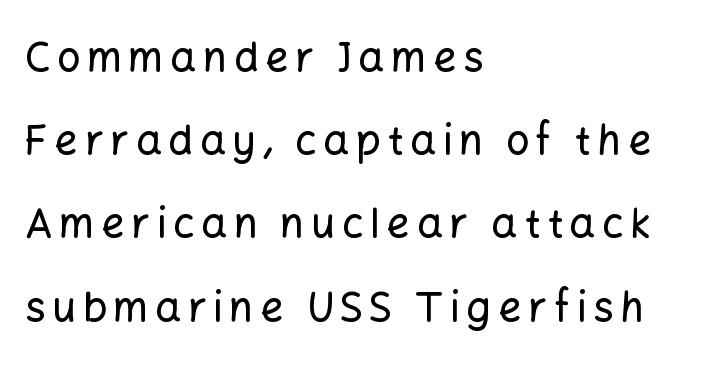
{"serif": "no", "italic": "no", "width": "normal", "stroke_contrast": "low", "x_height": "medium", "monospaced": "no", "underline": "no", "align": "left", "line_spacing": "loose", "line_spacing_ratio": 2.03, "glyph_px": 41}
